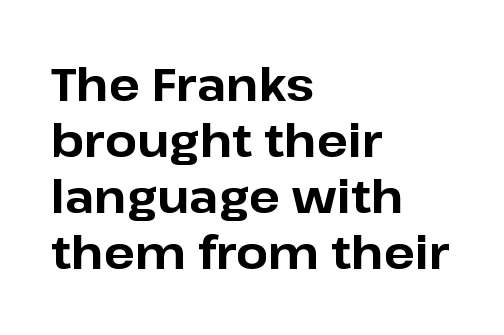
{"serif": "no", "italic": "no", "bold": "yes", "weight": "bold", "width": "normal", "stroke_contrast": "low", "x_height": "medium", "monospaced": "no", "underline": "no", "align": "left", "line_spacing_ratio": 1.22, "letter_spacing": "normal", "letter_spacing_em": 0.0, "glyph_px": 46}
